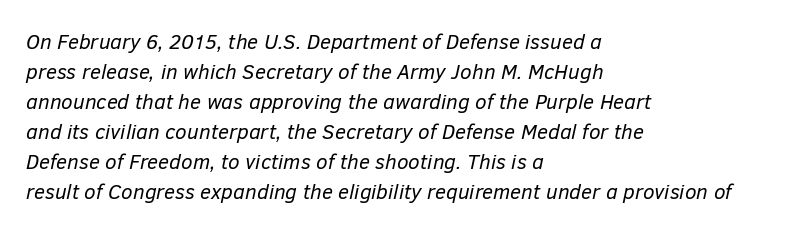
The image shows 21 px text type, italic (leaning right); set left-aligned, normal line spacing (1.43x), normal letter spacing, not underlined.
